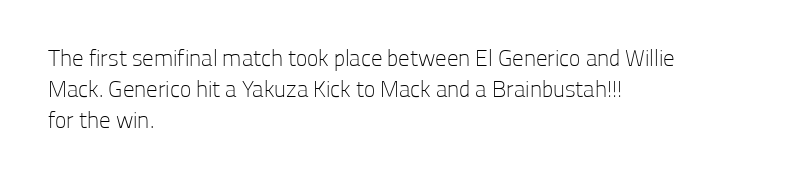
{"italic": "no", "bold": "no", "underline": "no", "align": "left", "line_spacing": "normal", "line_spacing_ratio": 1.34, "letter_spacing": "normal", "letter_spacing_em": 0.0, "glyph_px": 23}
